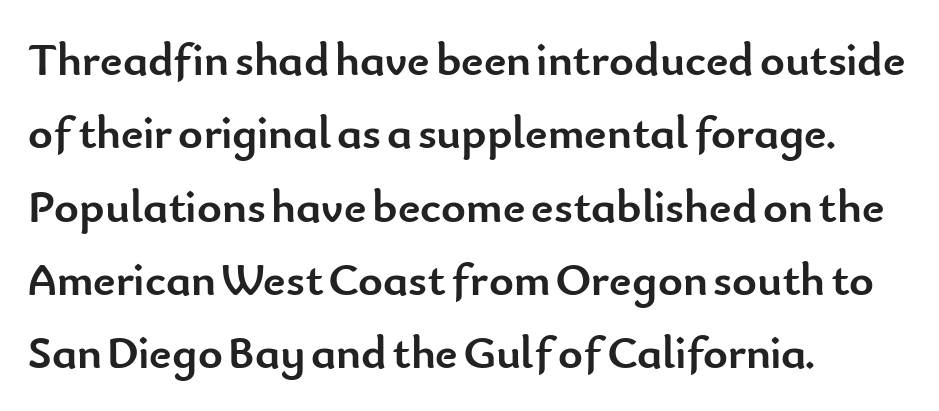
Q: Is the text bold? A: Yes.
Q: Is the text italic (slanted)? A: No, it is upright.
Q: Is the typeface a serif or a sans-serif typeface? A: Sans-serif.
Q: Is the text underlined? A: No.
Q: How is the paragraph aligned? A: Left-aligned.
Q: Is the spacing between letters normal or unusually wide? A: Normal.
Q: Is the spacing between lines tight, normal or loose? A: Normal.
Q: Width (condensed, normal, or wide)? A: Normal.
Q: Stroke contrast? A: Low.
Q: x-height? A: Small.
Q: Monospaced? A: No.
